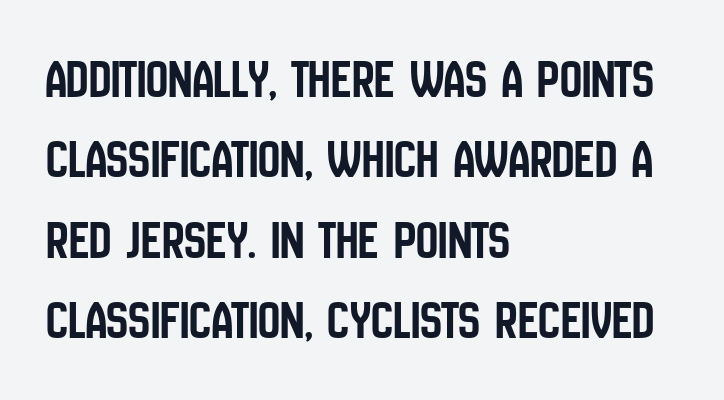
Italic? Not at all — the glyphs are vertical. You can tell from the bare stems that sans-serif type was used. You could call the tracking neutral — neither tight nor loose. Each line starts at the same left margin while the right side varies.
